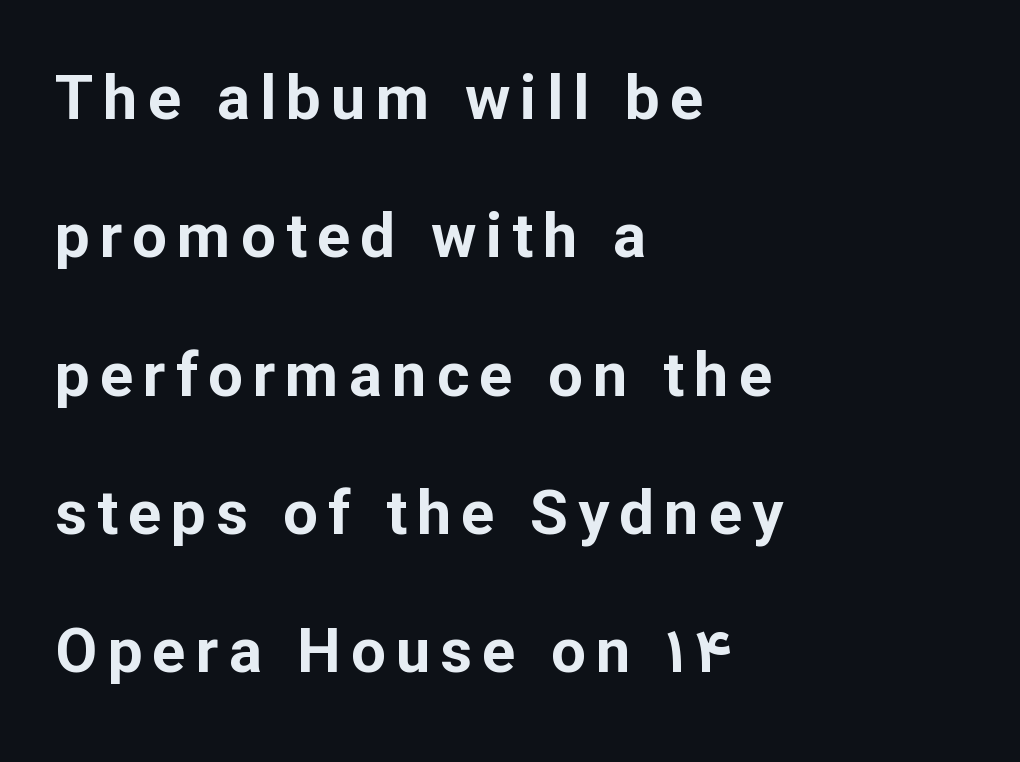
{"serif": "no", "italic": "no", "bold": "yes", "weight": "bold", "width": "normal", "stroke_contrast": "low", "x_height": "medium", "monospaced": "no", "underline": "no", "align": "left", "line_spacing": "loose", "line_spacing_ratio": 2.23, "glyph_px": 62}
